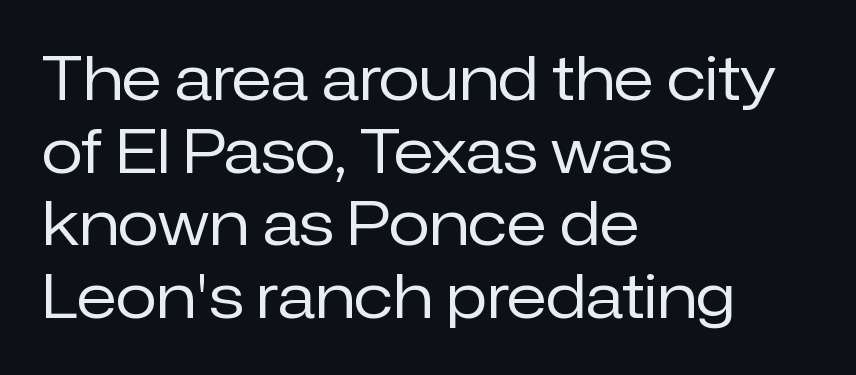
Q: Is the text bold? A: No.
Q: Is the text italic (slanted)? A: No, it is upright.
Q: Is the typeface a serif or a sans-serif typeface? A: Sans-serif.
Q: Is the text underlined? A: No.
Q: How is the paragraph aligned? A: Left-aligned.
Q: Is the spacing between letters normal or unusually wide? A: Normal.
Q: Width (condensed, normal, or wide)? A: Normal.
Q: Stroke contrast? A: Low.
Q: x-height? A: Medium.
Q: Monospaced? A: No.
